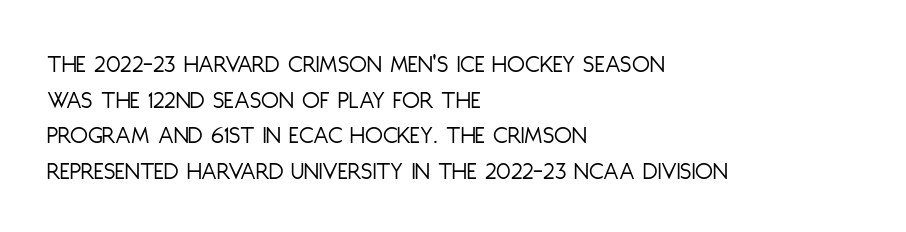
The line texture is even and compact thanks to regular tracking. Honestly, the row spacing looks completely unremarkable. Every row of glyphs begins at an identical x-position on the left. The letters stand straight up with perfectly vertical stems. Stroke thickness stays within the range of a standard reading face or lighter. Unmarked baselines from the first word to the last.
